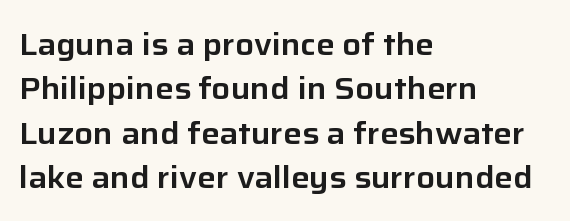
Is the letter spacing exaggerated? No — it looks like the ordinary default. The glyphs are unaccompanied by any horizontal stroke below them. Characters remain perfectly vertical along every line. How would I describe the line gaps? Plain and ordinary.
